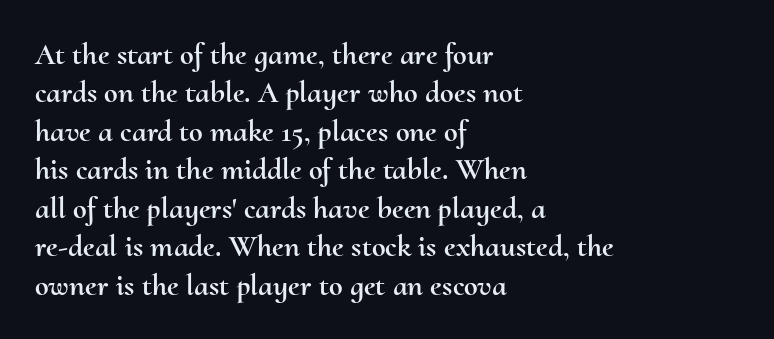
Rendered with straight, roman letterforms. In terms of letterspacing, this is plain default setting. Plain, unruled lines of type. Do the characters align in a grid? No, the font is proportional.
